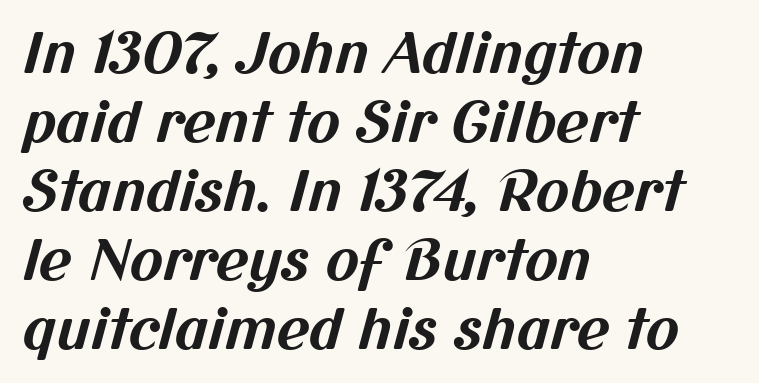
Q: Is the text bold? A: Yes.
Q: Is the typeface a serif or a sans-serif typeface? A: Sans-serif.
Q: Is the text underlined? A: No.
Q: How is the paragraph aligned? A: Left-aligned.
Q: Is the spacing between letters normal or unusually wide? A: Normal.
Q: Width (condensed, normal, or wide)? A: Normal.
Q: Stroke contrast? A: Medium.
Q: x-height? A: Medium.
Q: Monospaced? A: No.
